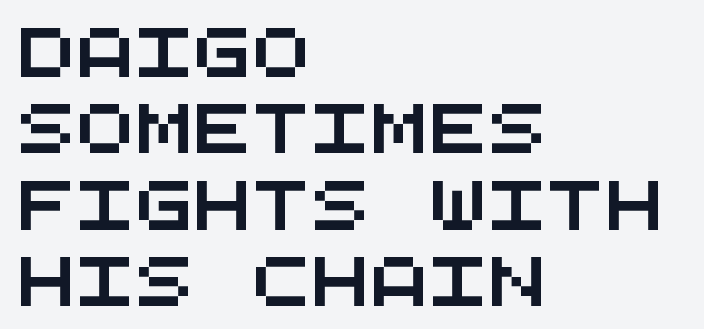
{"serif": "no", "width": "wide", "stroke_contrast": "medium", "x_height": "large", "monospaced": "yes", "underline": "no", "align": "left", "line_spacing": "normal", "line_spacing_ratio": 1.56, "letter_spacing": "normal", "letter_spacing_em": 0.0, "glyph_px": 49}
